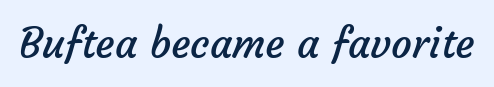
The image shows 41 px regular-weight sans-serif type; set normal letter spacing, not underlined; low stroke contrast and a medium x-height.
